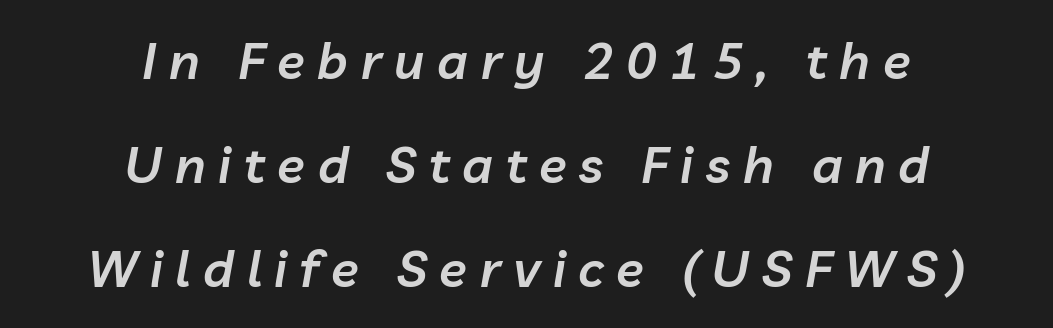
The image shows 51 px semibold type, italic (leaning right); set centered, loose line spacing (2.04x), unusually wide letter spacing (+0.25 em), not underlined; low stroke contrast and a medium x-height.
